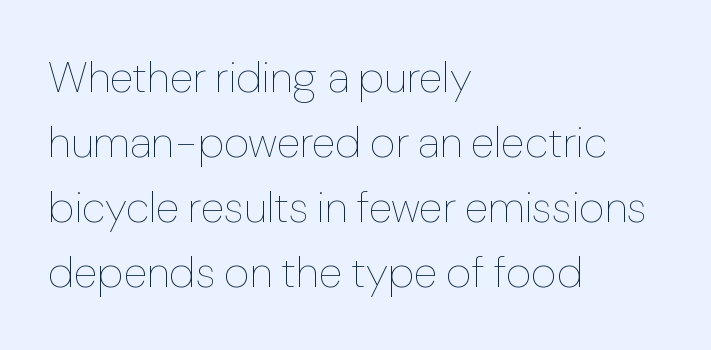
Q: Is the text bold? A: No.
Q: Is the text italic (slanted)? A: No, it is upright.
Q: Is the text underlined? A: No.
Q: How is the paragraph aligned? A: Left-aligned.
Q: Is the spacing between letters normal or unusually wide? A: Normal.
Q: Is the spacing between lines tight, normal or loose? A: Normal.
Q: Width (condensed, normal, or wide)? A: Normal.
Q: Stroke contrast? A: Low.
Q: x-height? A: Medium.
Q: Monospaced? A: No.
